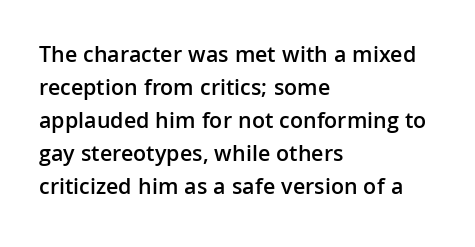
The space beneath each line is pristine and unruled. This rendering leaves character spacing at its baseline value. Designer's note — italics off, roman on. Leftover space on each line is placed entirely after the last word.
